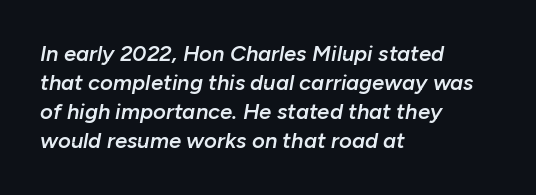
A bare baseline throughout the passage. Summary of weight: moderately heavy, a semibold. The space between consecutive lines is moderate. The paragraph has a hard left edge and a soft right edge. Does the lettering tilt? It does — this is italic. The type is set solid horizontally, with unmodified tracking.
